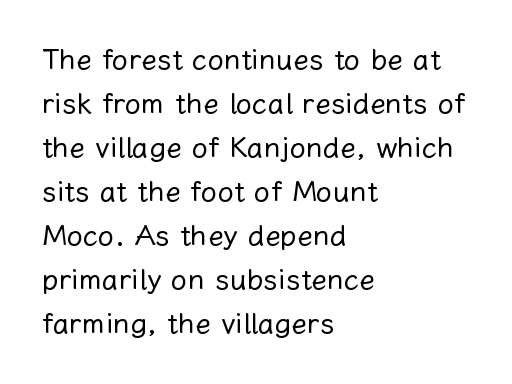
Q: Is the text bold? A: No.
Q: Is the text italic (slanted)? A: No, it is upright.
Q: Is the text underlined? A: No.
Q: How is the paragraph aligned? A: Left-aligned.
Q: Is the spacing between letters normal or unusually wide? A: Normal.
Q: Is the spacing between lines tight, normal or loose? A: Normal.
Q: Width (condensed, normal, or wide)? A: Normal.
Q: Stroke contrast? A: Low.
Q: x-height? A: Medium.
Q: Monospaced? A: No.
